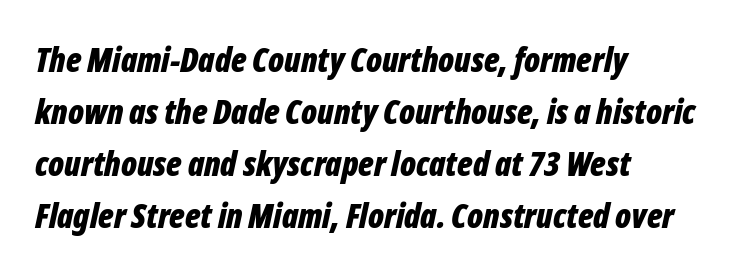
The image shows 34 px bold, condensed type, italic (leaning right); set left-aligned, normal line spacing (1.53x), normal letter spacing, not underlined; low stroke contrast and a medium x-height.
